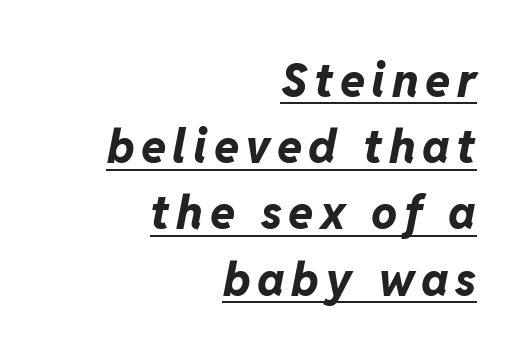
The rendered words wear a rule along their underside. If you measured baseline to baseline, you'd find a middling distance. Characters are canted at an angle relative to the baseline's perpendicular. The passage shown is typed in a proportional face where columns would drift. Is the type bold? Yes — the strokes are clearly thick and heavy.
